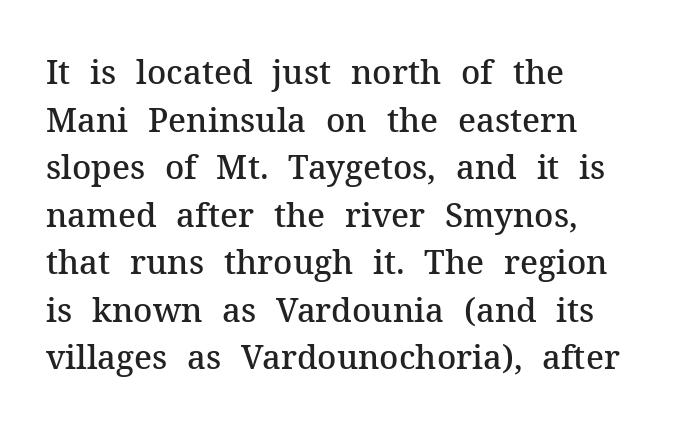
Q: Is the text bold? A: Semi-bold.
Q: Is the text italic (slanted)? A: No, it is upright.
Q: Is the typeface a serif or a sans-serif typeface? A: Serif.
Q: Is the text underlined? A: No.
Q: How is the paragraph aligned? A: Left-aligned.
Q: Is the spacing between letters normal or unusually wide? A: Normal.
Q: Is the spacing between lines tight, normal or loose? A: Normal.
Q: Width (condensed, normal, or wide)? A: Normal.
Q: Stroke contrast? A: Medium.
Q: x-height? A: Medium.
Q: Monospaced? A: No.
